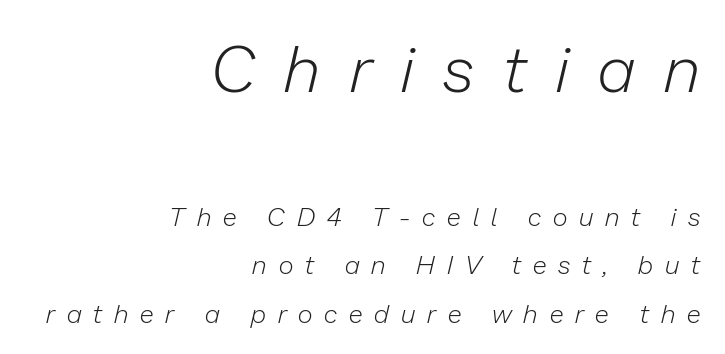
The image shows 65 px light type, italic (leaning right); set right-aligned, line spacing 1.87x, unusually wide letter spacing (+0.46 em), not underlined; the first (top) block is 2.5x larger; low stroke contrast and a medium x-height.
